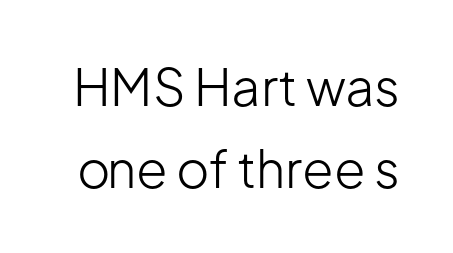
{"serif": "no", "italic": "no", "bold": "no", "weight": "light", "width": "normal", "stroke_contrast": "low", "x_height": "medium", "monospaced": "no", "underline": "no", "line_spacing": "normal", "line_spacing_ratio": 1.6, "letter_spacing": "normal", "letter_spacing_em": 0.0, "glyph_px": 51}
